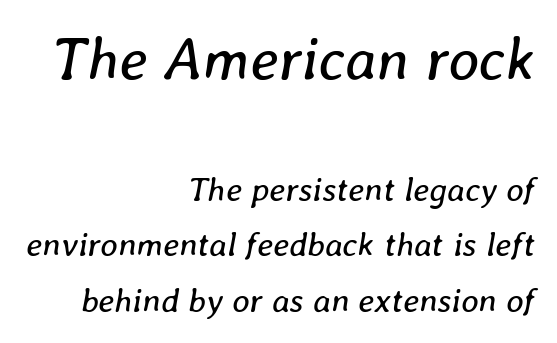
This sample is right-justified, so line beginnings fall wherever the words allow. Only glyphs here, with clear space below each row. The designer left line spacing at the default. The tracking reads as untouched default to a designer's eye. Which of the two is more prominent by size? The first, at the top. Bold? No — there's no thickening of the strokes.
